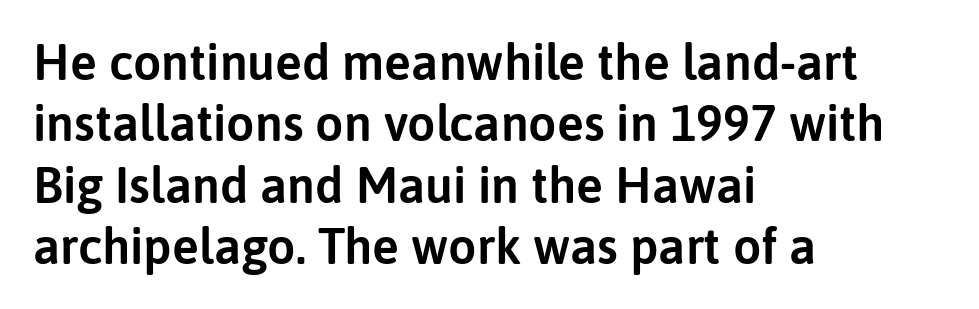
The passage shown is typeset with a sans-serif family. Letters rest on an invisible, unmarked baseline. Caption: standard tracking, unaltered. The rendering uses natural spacing where letterforms have individual widths. Casual observation: everything's shoved over to the left.
